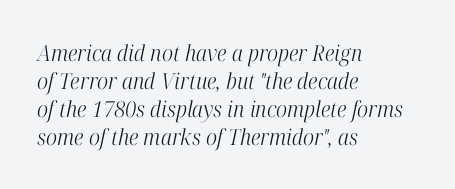
The image shows 22 px text type, italic (leaning right); set left-aligned, normal line spacing (1.27x), normal letter spacing, not underlined.
